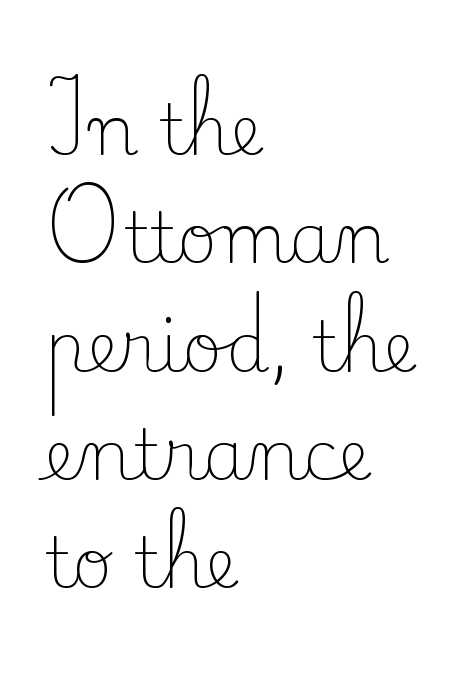
Check the space under the baseline: it is left empty. Horizontal bands of white between lines are of average thickness. The passage is arranged the way most books set body copy — flush left. Check where the strokes stop: tiny serifs finish them off. The face looks like a standard text weight, possibly lighter. Spacing verdict: proportional, widths tailored to each character.
